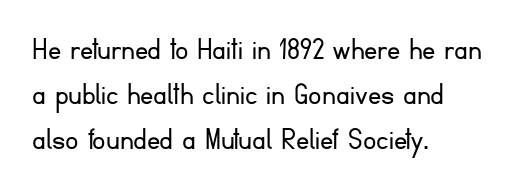
{"serif": "no", "italic": "no", "bold": "no", "weight": "light", "width": "normal", "stroke_contrast": "low", "x_height": "small", "monospaced": "no", "underline": "no", "align": "left", "line_spacing": "normal", "line_spacing_ratio": 1.36, "letter_spacing": "normal", "letter_spacing_em": 0.0, "glyph_px": 33}
